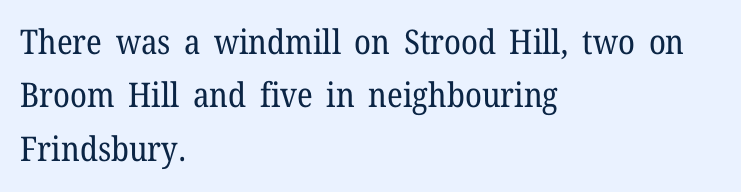
Q: Is the text bold? A: No.
Q: Is the text italic (slanted)? A: No, it is upright.
Q: Is the typeface a serif or a sans-serif typeface? A: Serif.
Q: Is the text underlined? A: No.
Q: How is the paragraph aligned? A: Left-aligned.
Q: Is the spacing between letters normal or unusually wide? A: Normal.
Q: Is the spacing between lines tight, normal or loose? A: Normal.
Q: Width (condensed, normal, or wide)? A: Normal.
Q: Stroke contrast? A: Low.
Q: x-height? A: Medium.
Q: Monospaced? A: No.
